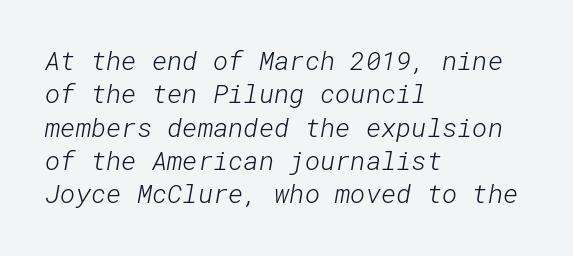
The image shows 26 px text type; set left-aligned, normal line spacing (1.28x), normal letter spacing, not underlined.
